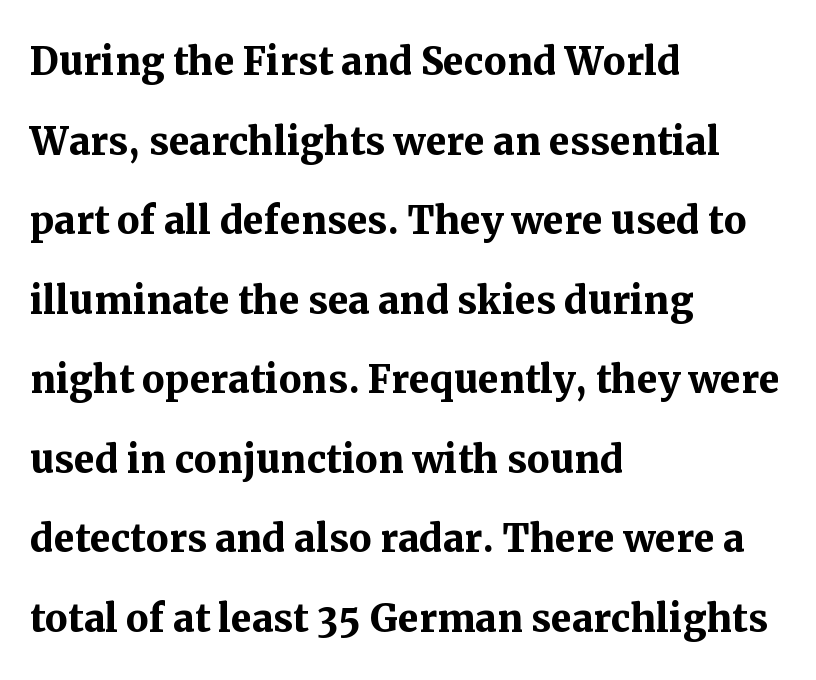
Q: Is the text bold? A: Yes.
Q: Is the text italic (slanted)? A: No, it is upright.
Q: Is the typeface a serif or a sans-serif typeface? A: Serif.
Q: Is the text underlined? A: No.
Q: How is the paragraph aligned? A: Left-aligned.
Q: Is the spacing between letters normal or unusually wide? A: Normal.
Q: Is the spacing between lines tight, normal or loose? A: Normal.
Q: Width (condensed, normal, or wide)? A: Normal.
Q: Stroke contrast? A: Medium.
Q: x-height? A: Medium.
Q: Monospaced? A: No.
